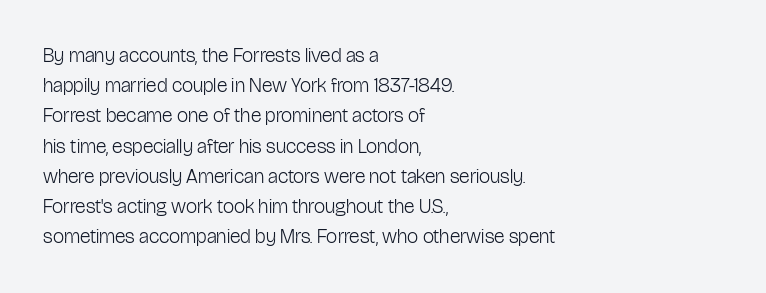
{"italic": "no", "bold": "no", "underline": "no", "align": "left", "line_spacing": "normal", "line_spacing_ratio": 1.51, "letter_spacing": "normal", "letter_spacing_em": 0.0, "glyph_px": 20}
